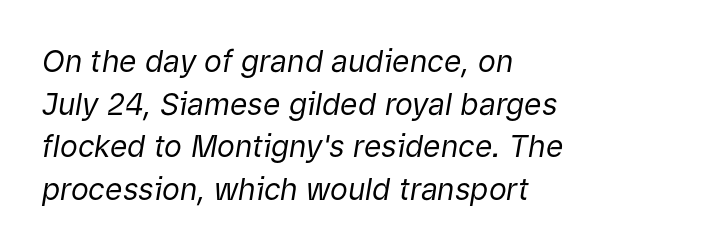
The image shows 30 px regular-weight type, italic (leaning right); set left-aligned, normal line spacing (1.42x), normal letter spacing, not underlined; low stroke contrast and a medium x-height.
